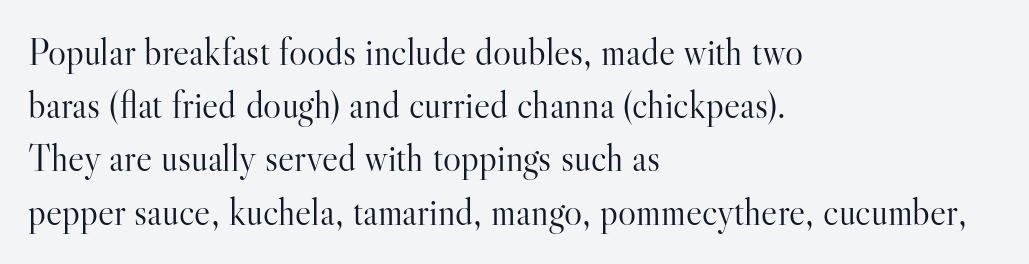
The image shows 38 px light serif type, upright; set left-aligned, normal line spacing (1.4x), normal letter spacing, not underlined; high stroke contrast and a small x-height.
